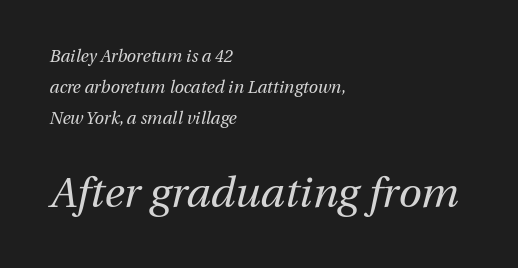
The image shows 42 px regular-weight type, italic (leaning right); set left-aligned, line spacing 1.82x, normal letter spacing, not underlined; the second (bottom) block is 2.47x larger; medium stroke contrast and a medium x-height.
